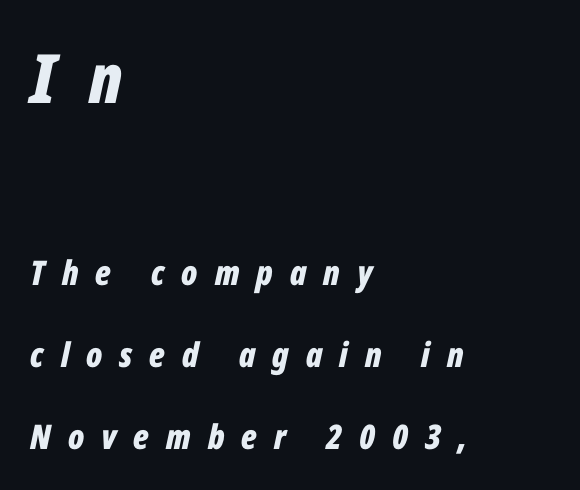
Q: Is the text bold? A: Yes.
Q: Is the text italic (slanted)? A: Yes, it leans right by about 12 degrees.
Q: Is the text underlined? A: No.
Q: How is the paragraph aligned? A: Left-aligned.
Q: Is the spacing between letters normal or unusually wide? A: Unusually wide.
Q: Is the spacing between lines tight, normal or loose? A: Loose.
Q: Which block of text is set in a larger size, the first (top) or the second (bottom)? A: The first (top) one.
Q: Width (condensed, normal, or wide)? A: Condensed.
Q: Stroke contrast? A: Low.
Q: x-height? A: Medium.
Q: Monospaced? A: No.
